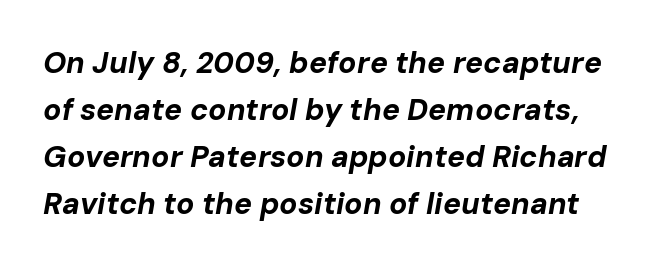
The image shows 30 px bold type, italic (leaning right); set normal line spacing (1.57x), normal letter spacing, not underlined; low stroke contrast and a medium x-height.
